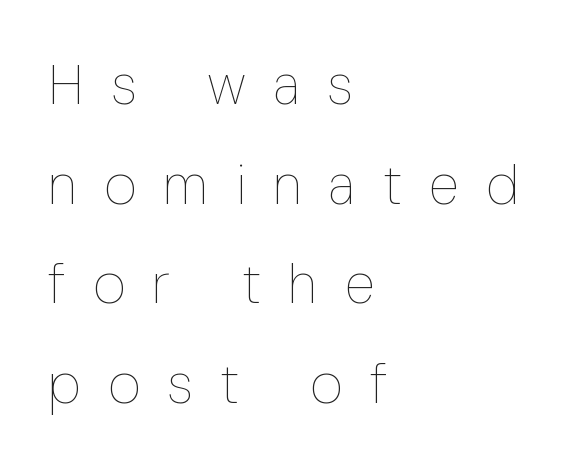
{"italic": "no", "bold": "no", "weight": "thin", "width": "condensed", "stroke_contrast": "low", "x_height": "medium", "monospaced": "no", "underline": "no", "align": "left", "line_spacing_ratio": 1.78, "letter_spacing": "wide", "letter_spacing_em": 0.49, "glyph_px": 56}
